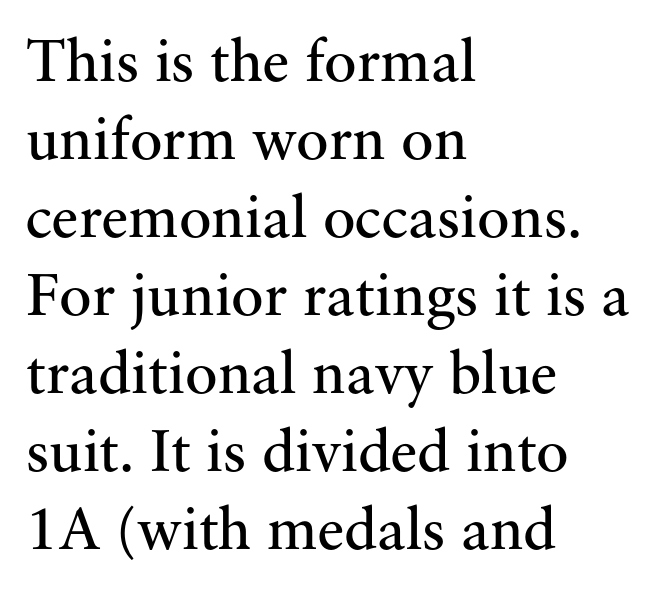
Look at the bottom of the vertical strokes: they flare into serifs here. A bare baseline throughout the passage. Between one letter and the next there's only the usual sliver of space. The text block is weighted toward the left margin, trailing off unevenly rightward.
